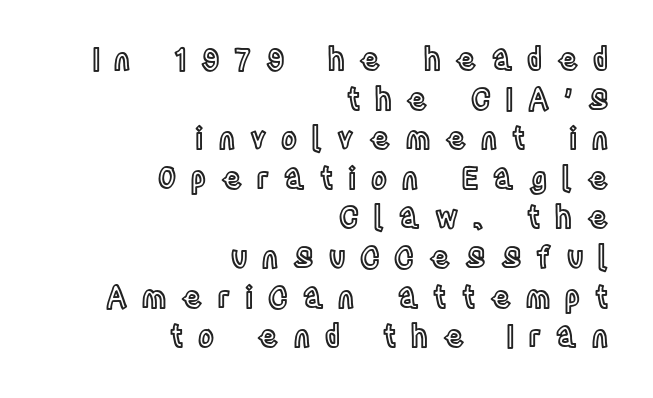
Q: Is the text italic (slanted)? A: No, it is upright.
Q: Is the text underlined? A: No.
Q: How is the paragraph aligned? A: Right-aligned.
Q: Is the spacing between letters normal or unusually wide? A: Unusually wide.
Q: Is the spacing between lines tight, normal or loose? A: Normal.
Q: Width (condensed, normal, or wide)? A: Condensed.
Q: x-height? A: Large.
Q: Monospaced? A: No.
